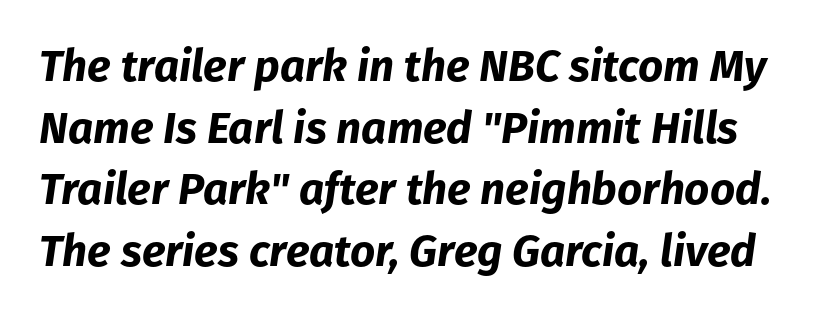
The image shows 44 px bold type, italic (leaning right); set normal line spacing (1.4x), normal letter spacing, not underlined; low stroke contrast and a medium x-height.
